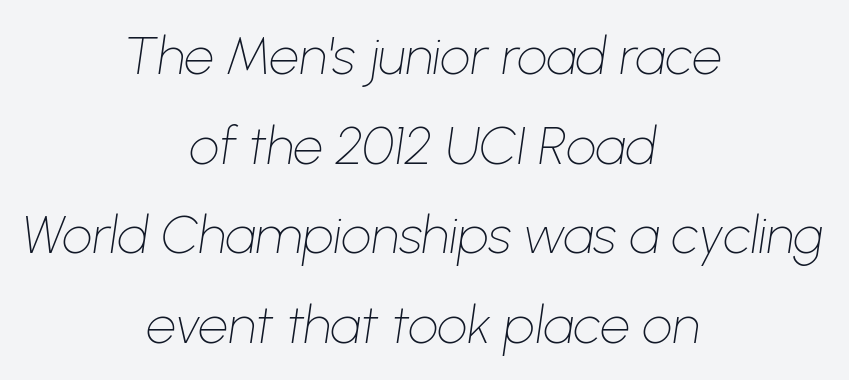
The passage shown has conventional tracking throughout. Only glyphs here, with clear space below each row. Spacing verdict: proportional, widths tailored to each character. Summary of weight: not heavy and not bold. One-word summary of the alignment: center. Vertically, the passage feels balanced, rows spaced as you'd expect.
